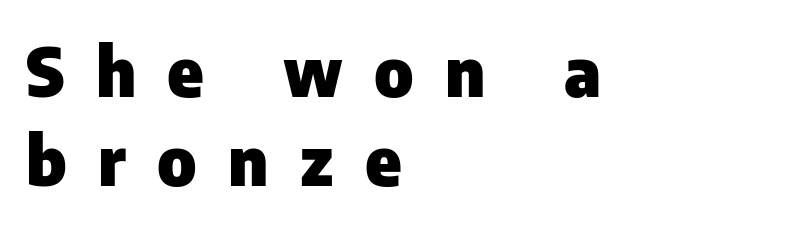
To sum up the face: it is a sans, with no serifs. No word sits above an underline. No italicization has been applied; the sample stays upright. Whoever set this chose a conventional vertical rhythm. This sample has the flowing, uneven cadence of proportional lettering. These lines have a slow, spaced-out rhythm from letter to letter.
